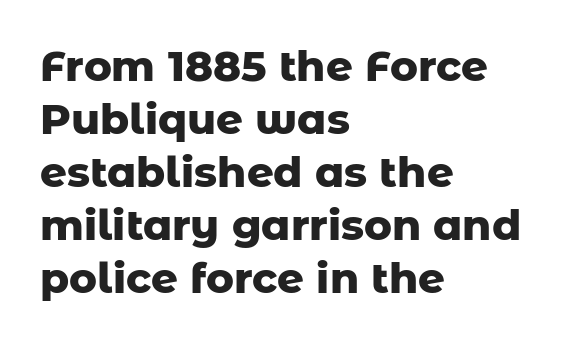
The image shows 42 px heavy sans-serif type, upright; set left-aligned, normal line spacing (1.26x), normal letter spacing, not underlined; low stroke contrast and a medium x-height.
